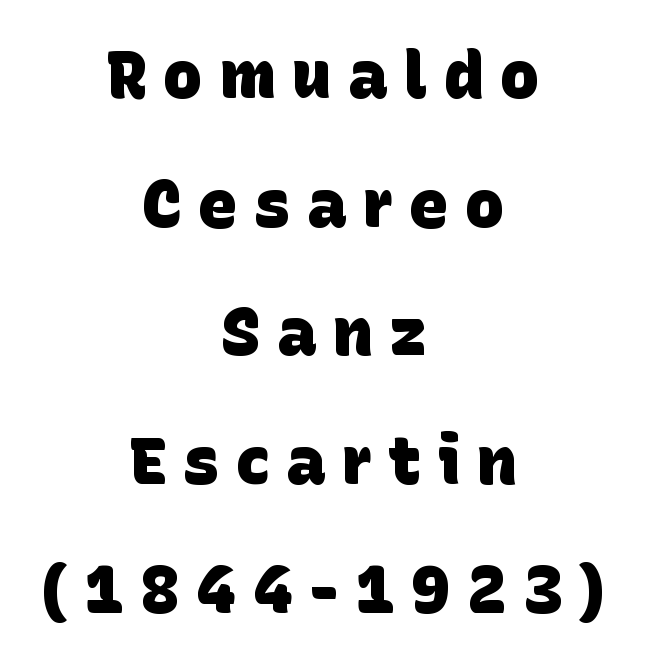
{"serif": "no", "bold": "yes", "weight": "heavy", "width": "normal", "stroke_contrast": "low", "x_height": "large", "monospaced": "no", "underline": "no", "align": "center", "line_spacing": "loose", "line_spacing_ratio": 1.95, "letter_spacing": "wide", "letter_spacing_em": 0.25, "glyph_px": 66}
